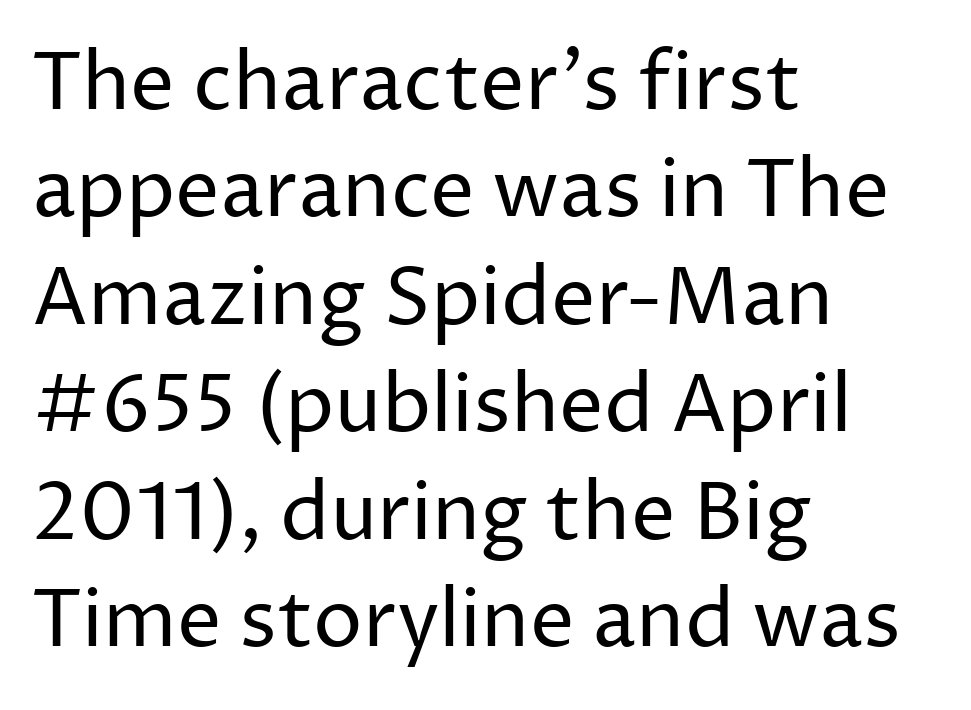
Evenly set lines give the paragraph a standard silhouette. Summary of weight: not heavy and not bold. Compared with typical body copy, the letter spacing here is the same. Nope, not italic — everything's standing straight. Glance below the letters and you will spot only blank space.
